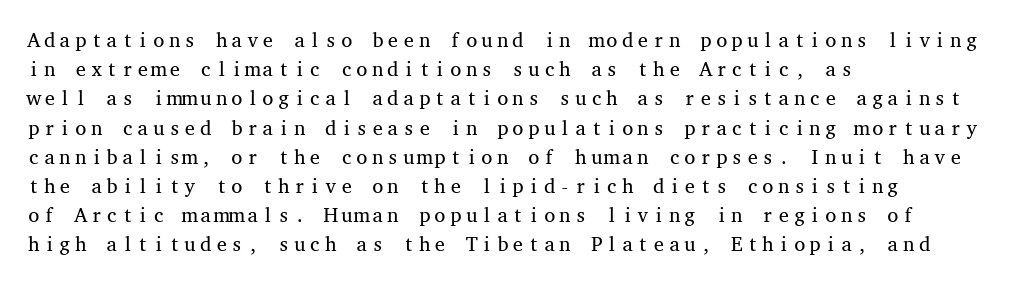
The image shows 20 px text type, upright; set left-aligned, normal line spacing (1.46x), normal letter spacing, not underlined.
